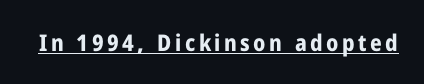
{"italic": "no", "bold": "yes", "underline": "yes", "glyph_px": 23}
